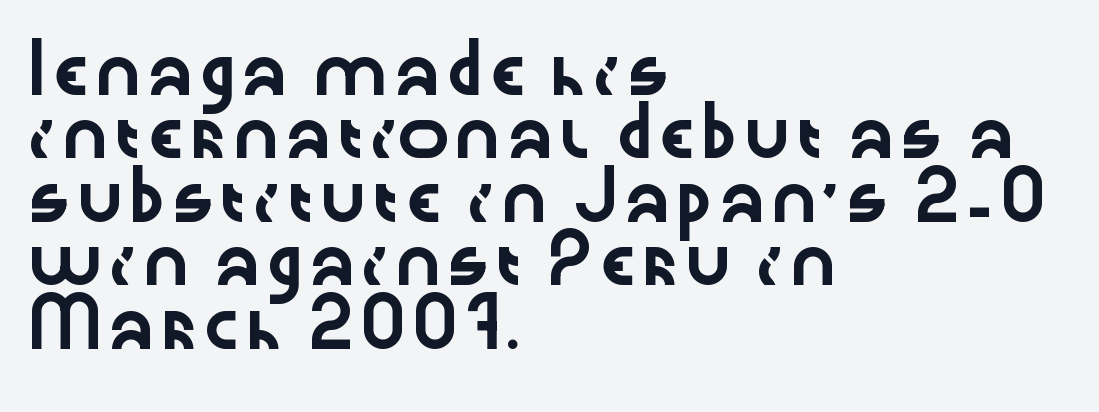
Are there feet on the stems? There aren't — it's a sans. A typesetter would call this proportional, since set widths differ per character. Regular leading. Horizontal alignment here is leftward, the default for most running prose.
